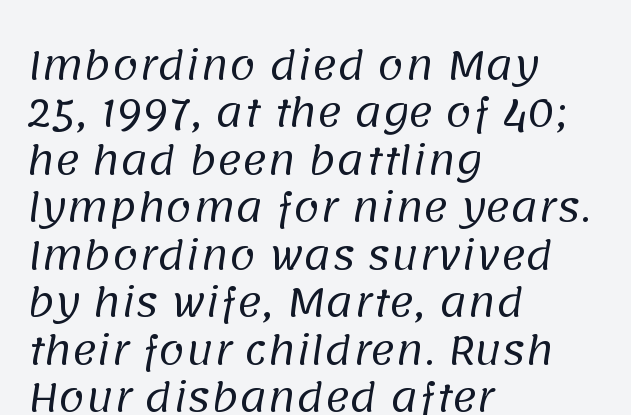
The image shows 38 px regular-weight sans-serif type; set left-aligned, normal line spacing (1.25x), normal letter spacing, not underlined; low stroke contrast and a large x-height.
